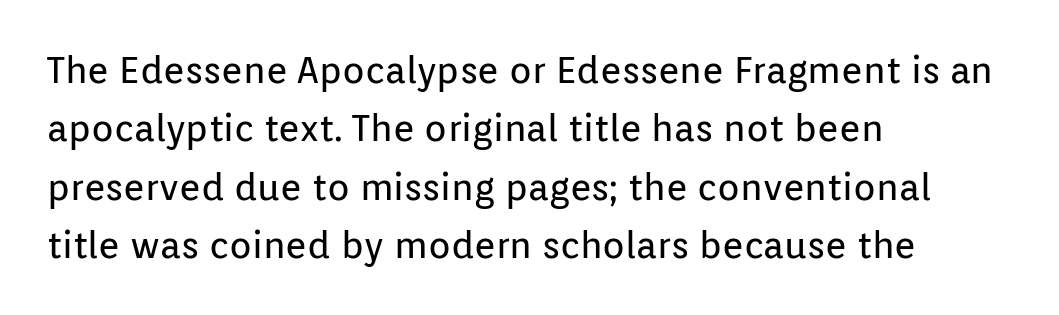
Q: Is the text bold? A: No.
Q: Is the text italic (slanted)? A: No, it is upright.
Q: Is the typeface a serif or a sans-serif typeface? A: Sans-serif.
Q: Is the text underlined? A: No.
Q: How is the paragraph aligned? A: Left-aligned.
Q: Is the spacing between letters normal or unusually wide? A: Normal.
Q: Is the spacing between lines tight, normal or loose? A: Normal.
Q: Width (condensed, normal, or wide)? A: Normal.
Q: Stroke contrast? A: Low.
Q: x-height? A: Medium.
Q: Monospaced? A: No.
